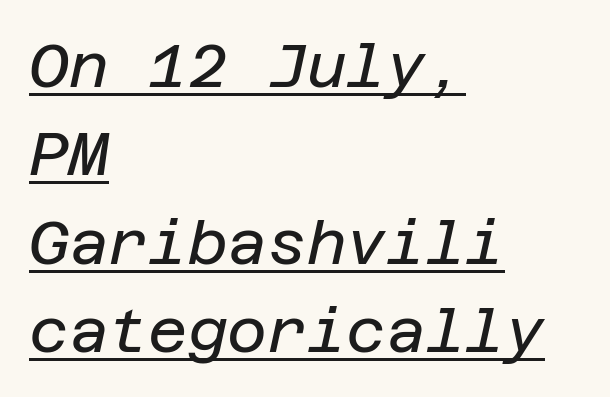
Q: Is the text bold? A: No.
Q: Is the text italic (slanted)? A: Yes, it leans right by about 12 degrees.
Q: Is the text underlined? A: Yes.
Q: How is the paragraph aligned? A: Left-aligned.
Q: Is the spacing between letters normal or unusually wide? A: Normal.
Q: Is the spacing between lines tight, normal or loose? A: Normal.
Q: Width (condensed, normal, or wide)? A: Normal.
Q: Stroke contrast? A: Low.
Q: x-height? A: Large.
